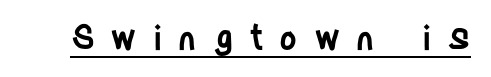
{"serif": "no", "italic": "no", "bold": "semi", "weight": "semibold", "width": "condensed", "stroke_contrast": "low", "x_height": "large", "monospaced": "no", "underline": "yes", "letter_spacing": "wide", "letter_spacing_em": 0.47, "glyph_px": 34}
